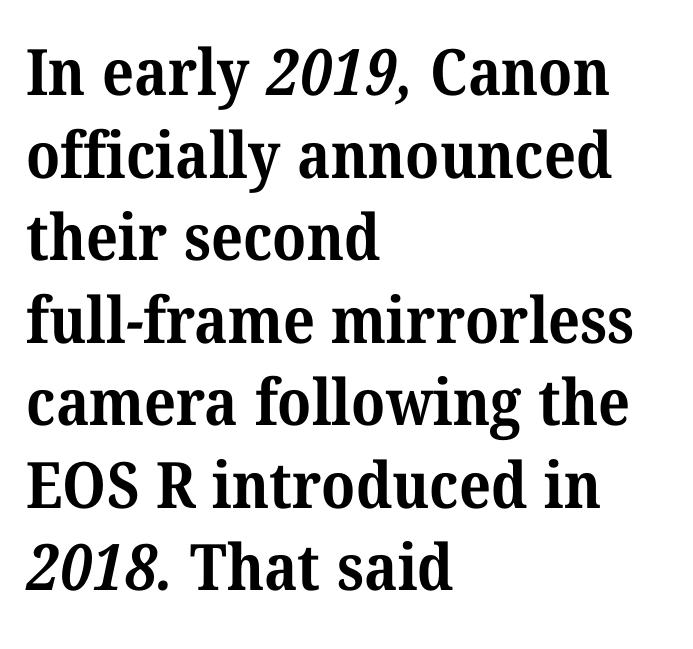
{"serif": "yes", "bold": "yes", "weight": "bold", "width": "normal", "stroke_contrast": "medium", "x_height": "medium", "monospaced": "no", "underline": "no", "align": "left", "line_spacing": "normal", "line_spacing_ratio": 1.29, "letter_spacing": "normal", "letter_spacing_em": 0.0, "glyph_px": 64}
